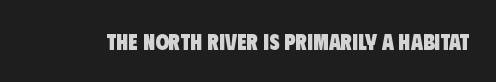
The image shows 22 px bold type; set normal letter spacing, not underlined.
